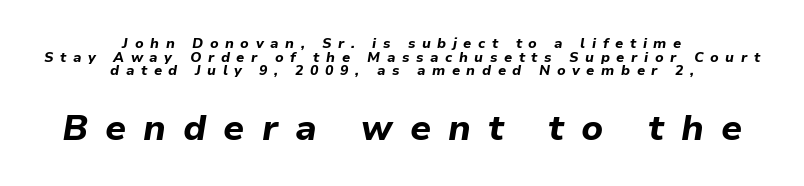
Q: Is the text bold? A: Yes.
Q: Is the text italic (slanted)? A: Yes, it leans right by about 9 degrees.
Q: Is the text underlined? A: No.
Q: How is the paragraph aligned? A: Centered.
Q: Is the spacing between letters normal or unusually wide? A: Unusually wide.
Q: Is the spacing between lines tight, normal or loose? A: Tight.
Q: Which block of text is set in a larger size, the first (top) or the second (bottom)? A: The second (bottom) one.
Q: Width (condensed, normal, or wide)? A: Normal.
Q: Stroke contrast? A: Low.
Q: x-height? A: Medium.
Q: Monospaced? A: No.
